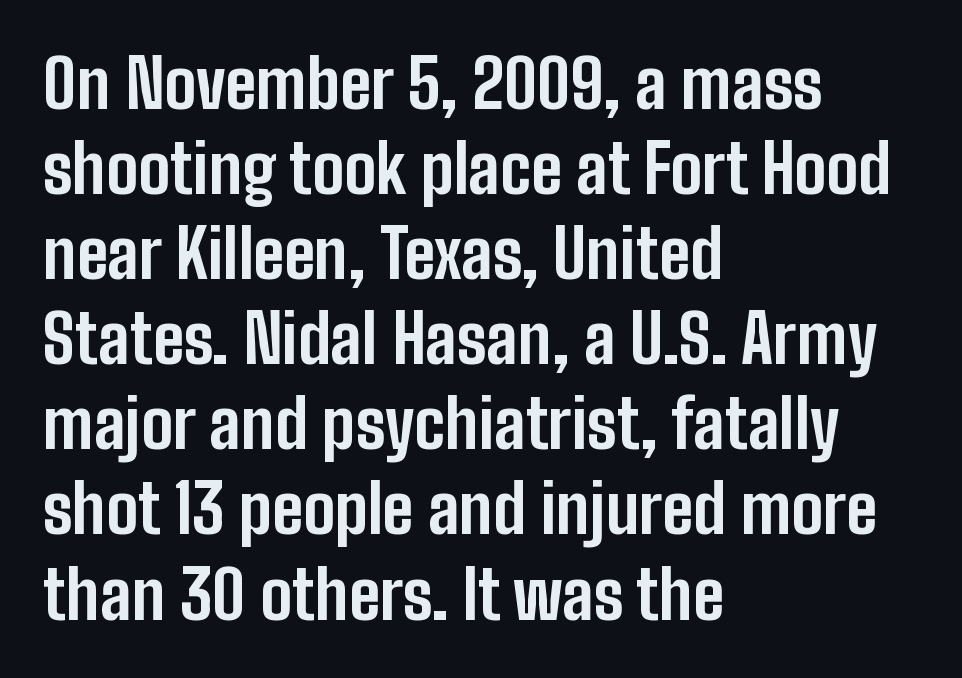
Decoration check: the copy has no underline. Leading: standard. Think of a printed novel: that variable character pitch is what you see here. Each word holds together tightly as a unit, with standard inter-letter gaps.
